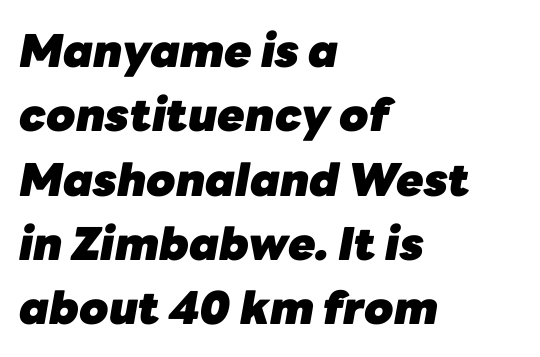
Characters are canted at an angle relative to the baseline's perpendicular. Short and long lines alike share a common starting point at left. The type is set solid horizontally, with unmodified tracking. Note the varied advance widths — an 'i' is clearly narrower than an 'm'.
